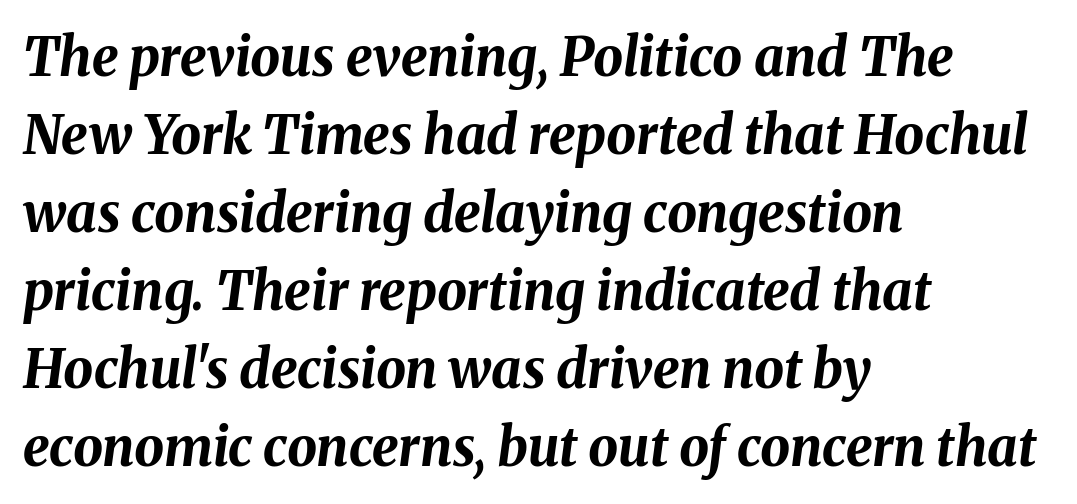
Q: Is the text bold? A: Yes.
Q: Is the text italic (slanted)? A: Yes, it leans right by about 8 degrees.
Q: Is the text underlined? A: No.
Q: How is the paragraph aligned? A: Left-aligned.
Q: Is the spacing between letters normal or unusually wide? A: Normal.
Q: Is the spacing between lines tight, normal or loose? A: Normal.
Q: Width (condensed, normal, or wide)? A: Normal.
Q: Stroke contrast? A: Medium.
Q: x-height? A: Medium.
Q: Monospaced? A: No.
